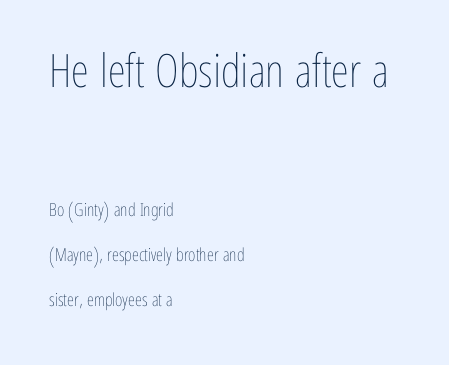
Q: Is the text bold? A: No.
Q: Is the text italic (slanted)? A: No, it is upright.
Q: Is the text underlined? A: No.
Q: How is the paragraph aligned? A: Left-aligned.
Q: Is the spacing between letters normal or unusually wide? A: Normal.
Q: Is the spacing between lines tight, normal or loose? A: Loose.
Q: Which block of text is set in a larger size, the first (top) or the second (bottom)? A: The first (top) one.
Q: Width (condensed, normal, or wide)? A: Condensed.
Q: Stroke contrast? A: Low.
Q: x-height? A: Medium.
Q: Monospaced? A: No.
